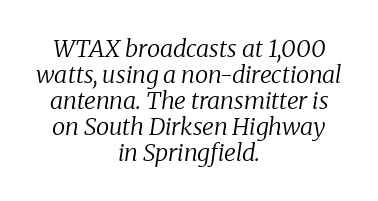
The image shows 24 px text type, italic (leaning right); set centered, tight line spacing (1.08x), normal letter spacing, not underlined.
